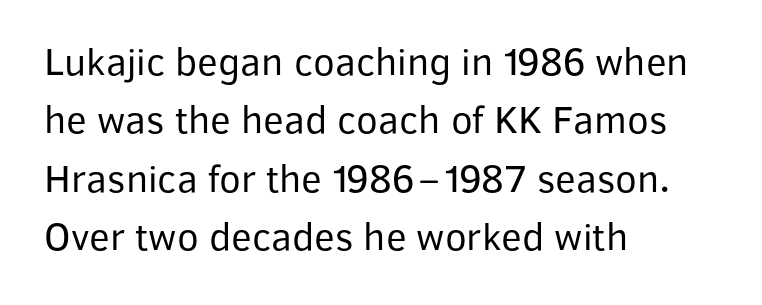
{"serif": "no", "italic": "no", "bold": "no", "weight": "regular", "width": "normal", "stroke_contrast": "low", "x_height": "medium", "monospaced": "no", "underline": "no", "align": "left", "line_spacing": "normal", "line_spacing_ratio": 1.46, "letter_spacing": "normal", "letter_spacing_em": 0.0, "glyph_px": 40}
